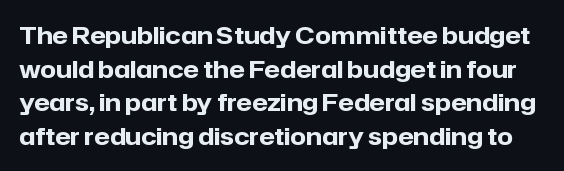
Q: Is the text bold? A: Yes.
Q: Is the text italic (slanted)? A: No, it is upright.
Q: Is the text underlined? A: No.
Q: Is the spacing between letters normal or unusually wide? A: Normal.
Q: Is the spacing between lines tight, normal or loose? A: Normal.
